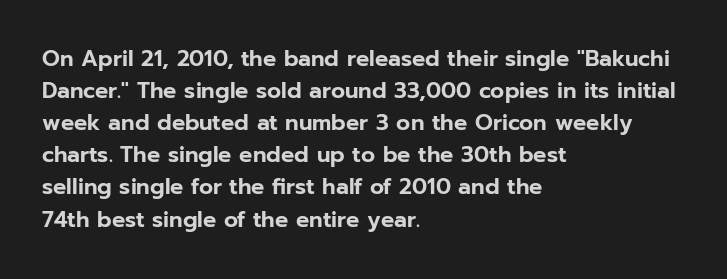
{"italic": "no", "underline": "no", "align": "left", "line_spacing": "normal", "line_spacing_ratio": 1.46, "letter_spacing": "normal", "letter_spacing_em": 0.0, "glyph_px": 22}
